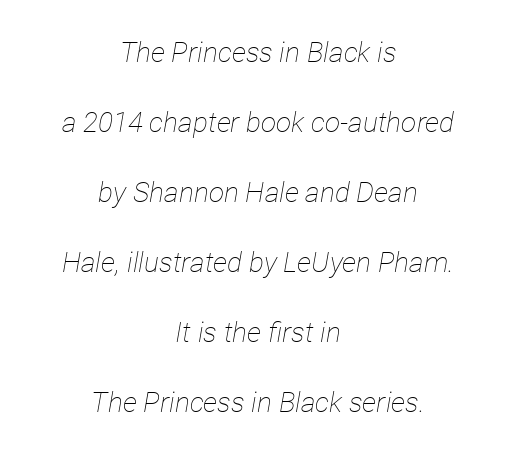
The font's italic variant was chosen for this text. Rule under the text: the space is simply empty. Horizontal alignment here is central, giving a formal, balanced look. Letters have the restrained weight of plain body copy at most. The vertical gap from one line to the next is large. The horizontal fit of the characters is conventional and even.
